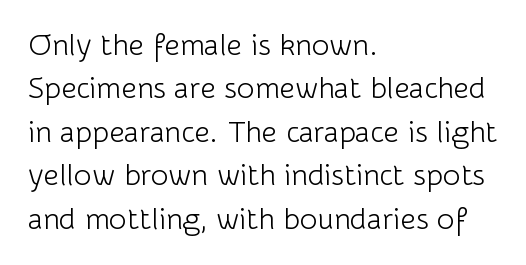
The image shows 30 px light sans-serif type, upright; set left-aligned, normal line spacing (1.45x), normal letter spacing, not underlined; low stroke contrast and a medium x-height.
